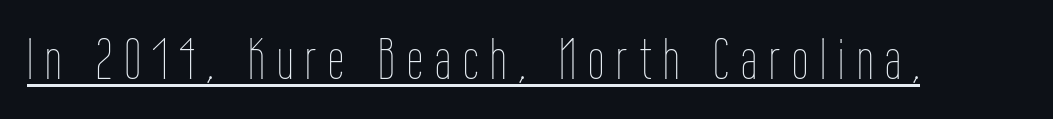
{"italic": "no", "bold": "no", "weight": "thin", "width": "condensed", "stroke_contrast": "low", "x_height": "medium", "monospaced": "no", "underline": "yes", "letter_spacing": "wide", "letter_spacing_em": 0.21, "glyph_px": 58}
